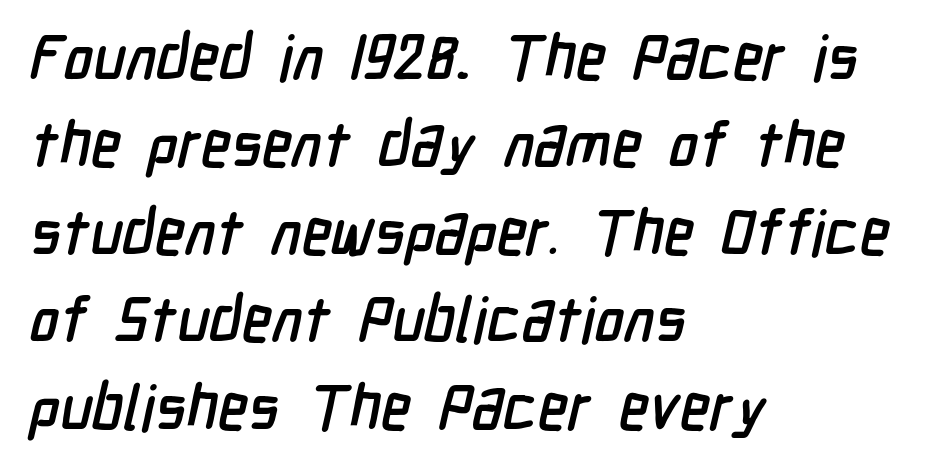
The image shows 62 px condensed sans-serif type; set left-aligned, normal line spacing (1.41x), normal letter spacing, not underlined; low stroke contrast and a medium x-height.
